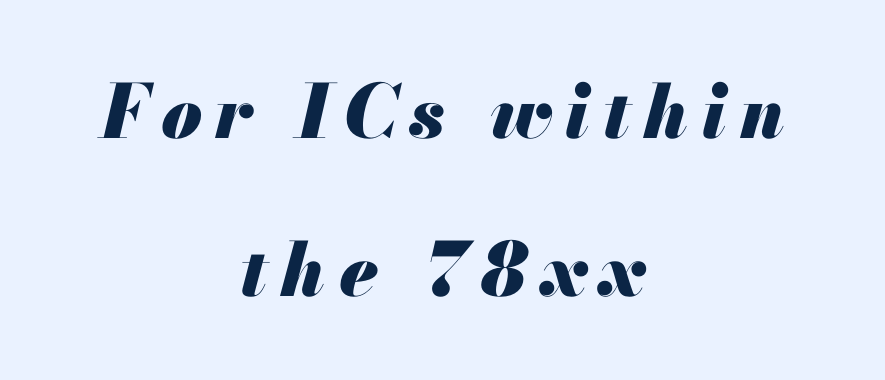
Q: Is the text bold? A: Yes.
Q: Is the text italic (slanted)? A: Yes, it leans right by about 13 degrees.
Q: Is the text underlined? A: No.
Q: How is the paragraph aligned? A: Centered.
Q: Is the spacing between lines tight, normal or loose? A: Loose.
Q: Width (condensed, normal, or wide)? A: Normal.
Q: Stroke contrast? A: Medium.
Q: x-height? A: Small.
Q: Monospaced? A: No.
